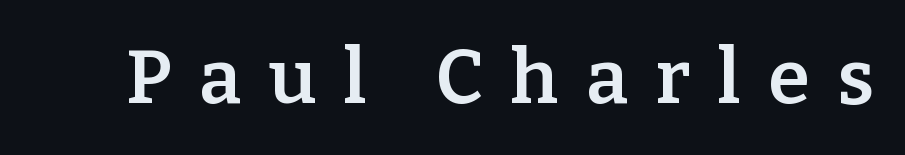
Character widths vary here, with narrow letters taking less room than wide ones. There is plenty of visible air inserted between adjacent glyphs. The space beneath each line is pristine and unruled. The lettering stays uniformly vertical, giving the passage a roman look.
